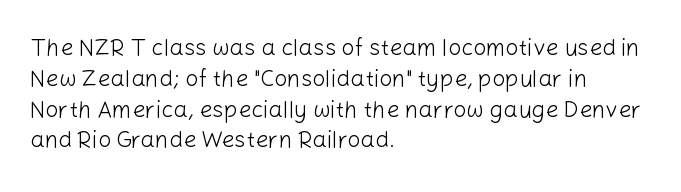
Descenders are the only things crossing below the line. The font sits on the lighter half of the weight spectrum, regular included. Does the copy run flush right? No — it runs flush left. Vertically, the passage feels balanced, rows spaced as you'd expect.
